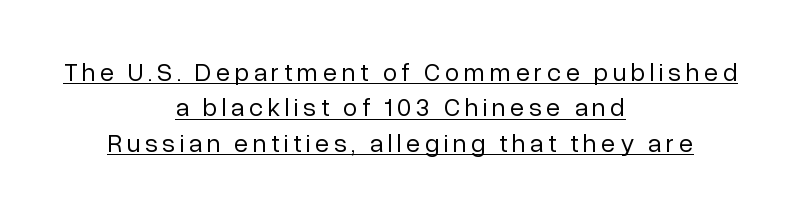
Q: Is the text bold? A: No.
Q: Is the text italic (slanted)? A: No, it is upright.
Q: Is the text underlined? A: Yes.
Q: How is the paragraph aligned? A: Centered.
Q: Is the spacing between lines tight, normal or loose? A: Normal.
